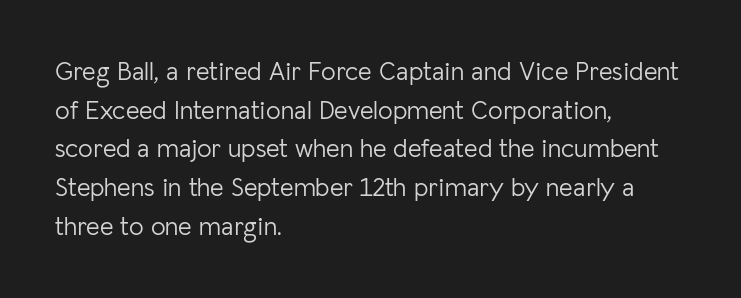
Posture: vertical. The weight tops out at a normal text grade. Words appear dense and cohesive because spacing is normal. If you drew a ruler down the left edge, every line would touch it. Line spacing here is normal. Underline: absent.
